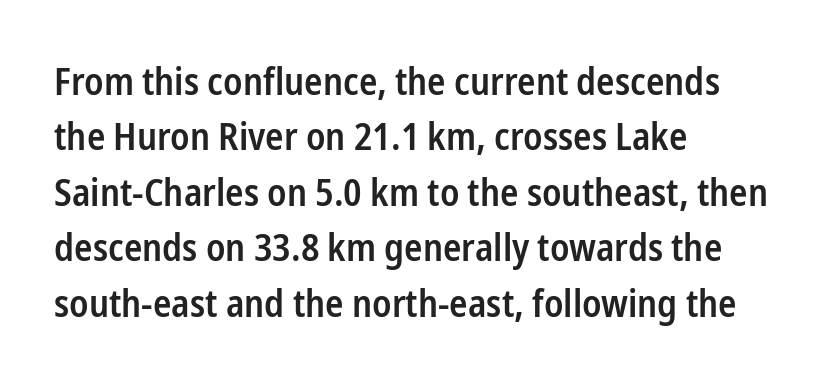
Quick note: underline off. Stroke terminals: plain, sans-serif. Students, observe: this is what conventionally led text looks like. Spacing between characters is what you'd get straight out of the box. All the whitespace from short lines collects on the right.
